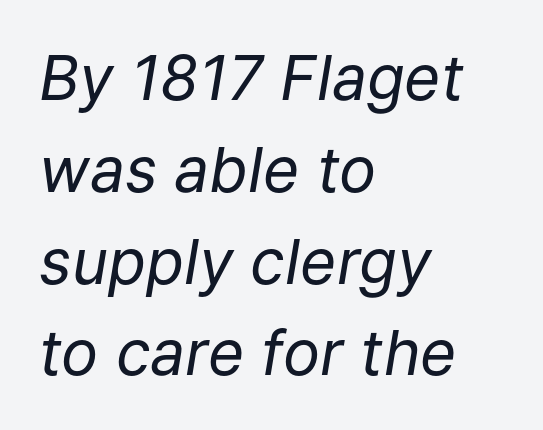
{"italic": "yes", "lean": "right", "slant_degrees": 9, "bold": "no", "weight": "regular", "width": "normal", "stroke_contrast": "low", "x_height": "medium", "monospaced": "no", "underline": "no", "align": "left", "line_spacing": "normal", "line_spacing_ratio": 1.48, "letter_spacing": "normal", "letter_spacing_em": 0.0, "glyph_px": 62}
